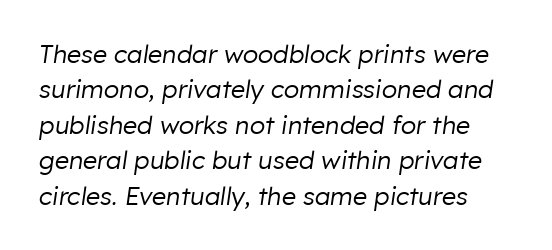
{"italic": "yes", "lean": "right", "slant_degrees": 8, "bold": "no", "underline": "no", "line_spacing": "normal", "line_spacing_ratio": 1.42, "letter_spacing": "normal", "letter_spacing_em": 0.0, "glyph_px": 25}
